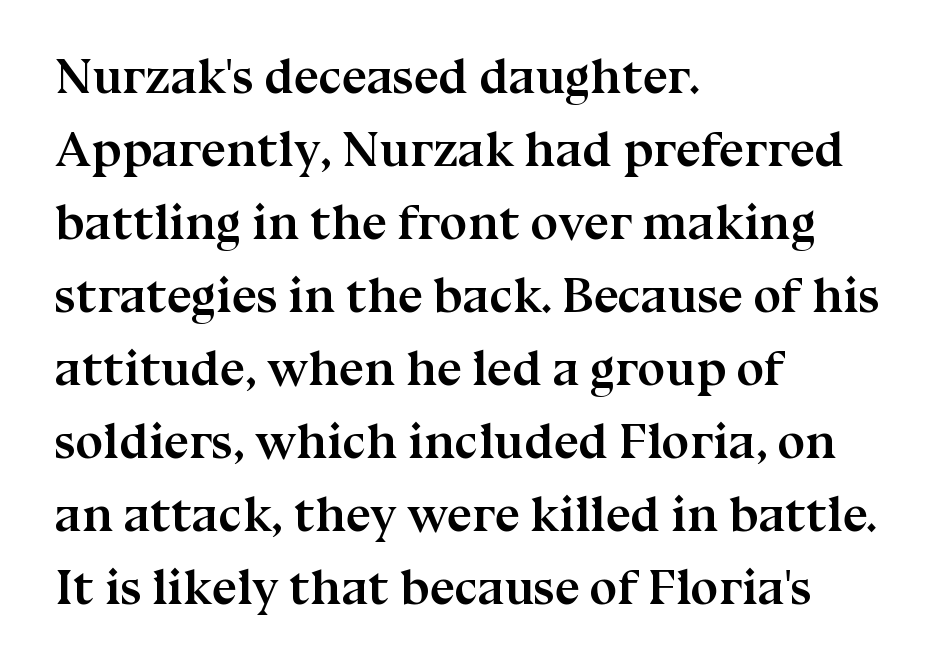
{"serif": "yes", "italic": "no", "bold": "yes", "weight": "semibold", "width": "normal", "stroke_contrast": "medium", "x_height": "medium", "monospaced": "no", "underline": "no", "align": "left", "line_spacing": "normal", "line_spacing_ratio": 1.46, "letter_spacing": "normal", "letter_spacing_em": 0.0, "glyph_px": 50}
